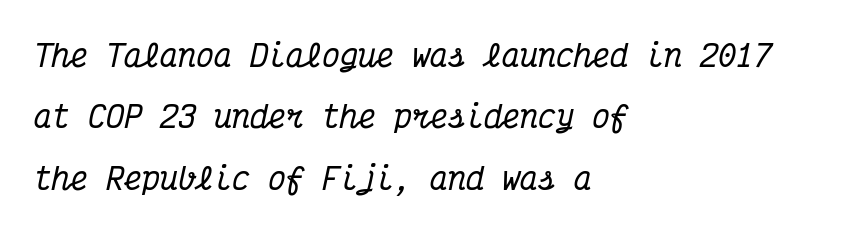
The face used here is monospaced, like something from a code editor. The glyphs in this specimen are seriffed. The leading is generous, giving the passage an open texture. Designer's note — italics engaged. Only glyphs here, with clear space below each row.
